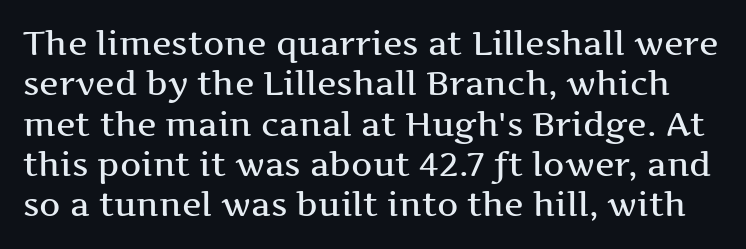
The image shows 33 px wide serif type, upright; set line spacing 1.22x, normal letter spacing, not underlined; medium stroke contrast and a medium x-height.
